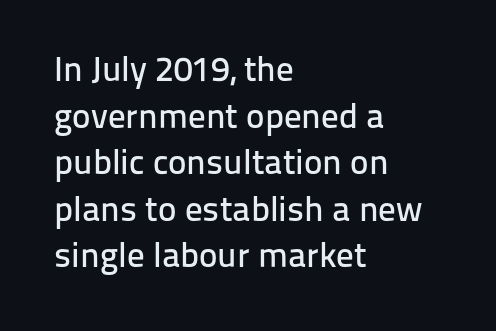
Q: Is the text italic (slanted)? A: No, it is upright.
Q: Is the typeface a serif or a sans-serif typeface? A: Sans-serif.
Q: Is the text underlined? A: No.
Q: How is the paragraph aligned? A: Left-aligned.
Q: Is the spacing between letters normal or unusually wide? A: Normal.
Q: Is the spacing between lines tight, normal or loose? A: Normal.
Q: Width (condensed, normal, or wide)? A: Normal.
Q: Stroke contrast? A: Low.
Q: x-height? A: Medium.
Q: Monospaced? A: No.
